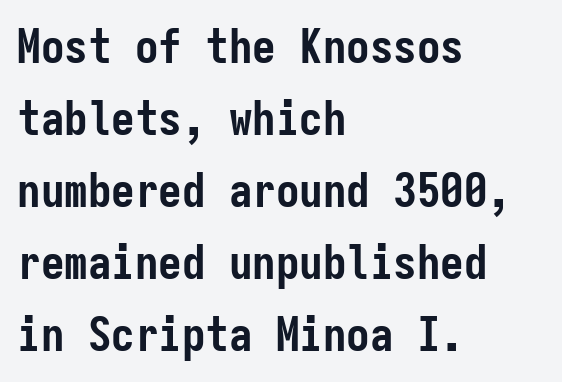
The image shows 47 px semibold, condensed sans-serif type, upright, monospaced; set left-aligned, normal line spacing (1.53x), normal letter spacing, not underlined; low stroke contrast and a medium x-height.
